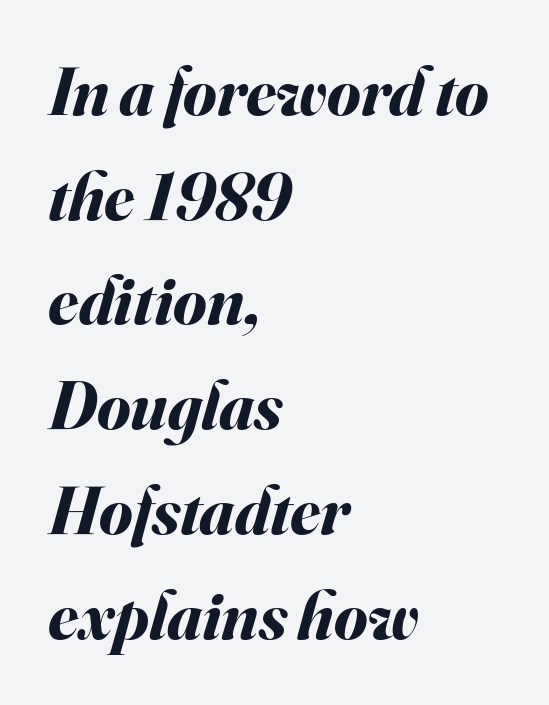
{"italic": "yes", "lean": "right", "slant_degrees": 16, "bold": "yes", "weight": "bold", "width": "normal", "stroke_contrast": "medium", "x_height": "small", "monospaced": "no", "underline": "no", "align": "left", "line_spacing": "normal", "line_spacing_ratio": 1.54, "letter_spacing": "normal", "letter_spacing_em": 0.0, "glyph_px": 68}
